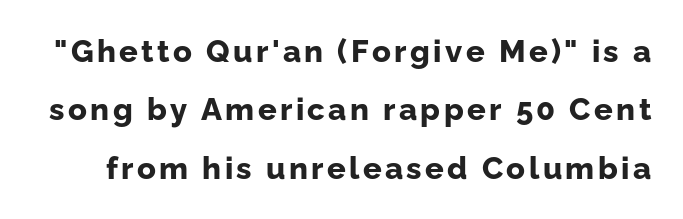
The image shows 31 px bold sans-serif type, upright; set line spacing 1.88x, not underlined; low stroke contrast and a medium x-height.
